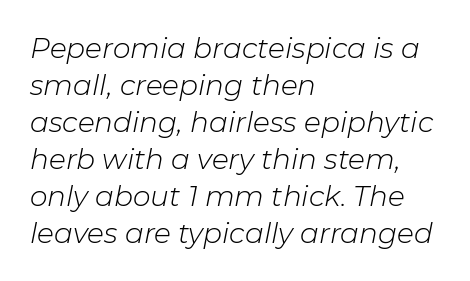
The image shows 28 px light type, italic (leaning right); set left-aligned, normal line spacing (1.32x), normal letter spacing, not underlined; low stroke contrast and a medium x-height.
